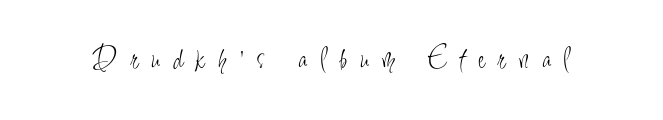
Think of a printed novel: that variable character pitch is what you see here. Clear beneath every line of the passage. The type is letterspaced generously, with wide tracking. These lines are composed in type without serifs. Each stroke keeps to a modest, everyday thickness or less.
